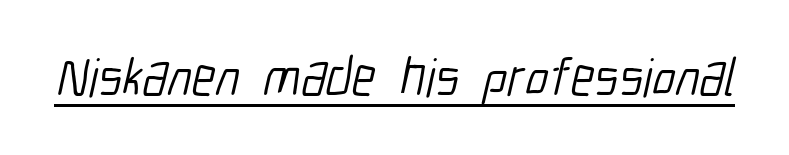
{"serif": "no", "bold": "no", "weight": "light", "width": "condensed", "stroke_contrast": "low", "x_height": "medium", "monospaced": "no", "underline": "yes", "letter_spacing": "normal", "letter_spacing_em": 0.0, "glyph_px": 54}
